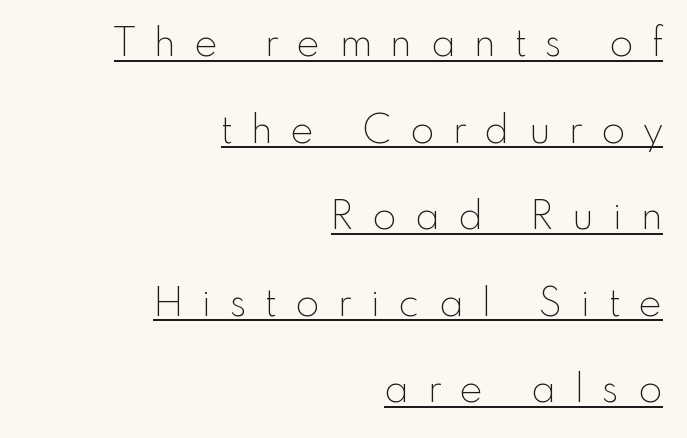
Q: Is the text bold? A: No.
Q: Is the text italic (slanted)? A: No, it is upright.
Q: Is the typeface a serif or a sans-serif typeface? A: Sans-serif.
Q: Is the text underlined? A: Yes.
Q: How is the paragraph aligned? A: Right-aligned.
Q: Is the spacing between letters normal or unusually wide? A: Unusually wide.
Q: Is the spacing between lines tight, normal or loose? A: Loose.
Q: Width (condensed, normal, or wide)? A: Normal.
Q: x-height? A: Small.
Q: Monospaced? A: No.
